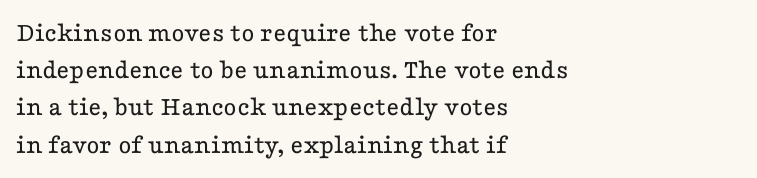
{"serif": "yes", "italic": "no", "bold": "no", "weight": "regular", "width": "wide", "stroke_contrast": "low", "x_height": "medium", "monospaced": "no", "underline": "no", "align": "left", "line_spacing": "normal", "line_spacing_ratio": 1.33, "letter_spacing": "normal", "letter_spacing_em": 0.0, "glyph_px": 28}
